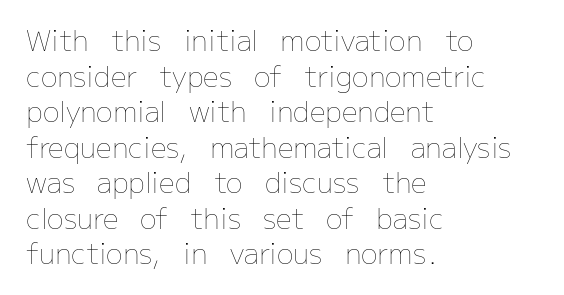
{"italic": "no", "bold": "no", "weight": "thin", "width": "normal", "stroke_contrast": "low", "x_height": "medium", "monospaced": "no", "underline": "no", "align": "left", "line_spacing": "normal", "line_spacing_ratio": 1.27, "letter_spacing": "normal", "letter_spacing_em": 0.0, "glyph_px": 28}
